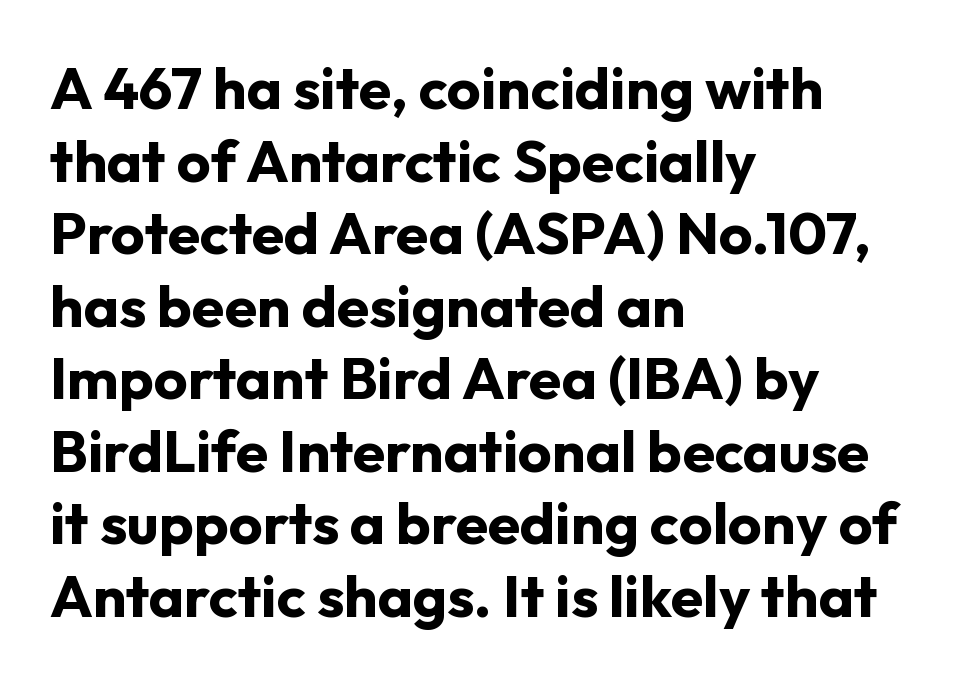
{"serif": "no", "italic": "no", "bold": "yes", "weight": "bold", "width": "normal", "stroke_contrast": "low", "x_height": "medium", "monospaced": "no", "underline": "no", "align": "left", "line_spacing_ratio": 1.23, "letter_spacing": "normal", "letter_spacing_em": 0.0, "glyph_px": 59}
